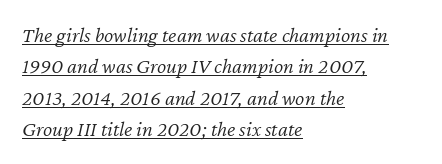
Q: Is the text bold? A: No.
Q: Is the text italic (slanted)? A: Yes, it leans right by about 12 degrees.
Q: Is the text underlined? A: Yes.
Q: How is the paragraph aligned? A: Left-aligned.
Q: Is the spacing between letters normal or unusually wide? A: Normal.
Q: Is the spacing between lines tight, normal or loose? A: Normal.
